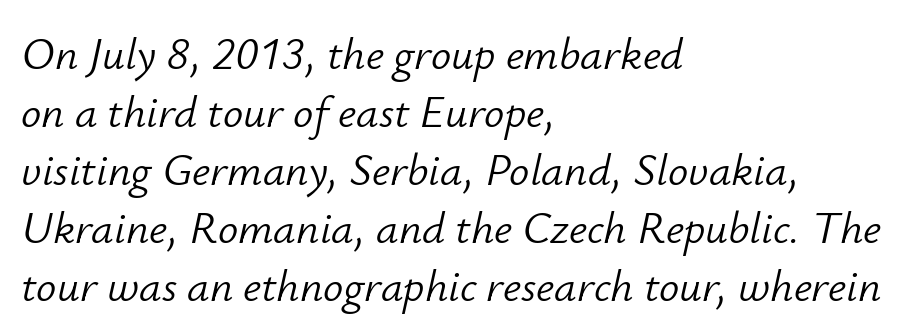
Q: Is the text bold? A: No.
Q: Is the text italic (slanted)? A: Yes, it leans right by about 12 degrees.
Q: Is the text underlined? A: No.
Q: How is the paragraph aligned? A: Left-aligned.
Q: Is the spacing between letters normal or unusually wide? A: Normal.
Q: Is the spacing between lines tight, normal or loose? A: Normal.
Q: Width (condensed, normal, or wide)? A: Normal.
Q: Stroke contrast? A: Low.
Q: x-height? A: Small.
Q: Monospaced? A: No.
